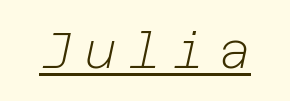
Q: Is the text bold? A: No.
Q: Is the text italic (slanted)? A: Yes, it leans right by about 12 degrees.
Q: Is the text underlined? A: Yes.
Q: Is the spacing between letters normal or unusually wide? A: Unusually wide.
Q: Width (condensed, normal, or wide)? A: Normal.
Q: Stroke contrast? A: Low.
Q: x-height? A: Medium.
